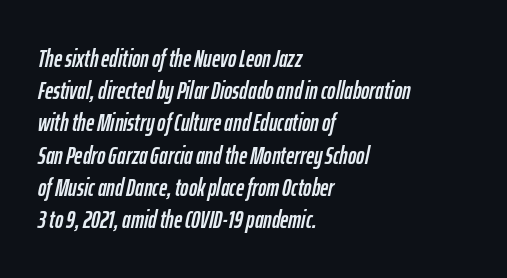
The paragraph has a hard left edge and a soft right edge. The type is set solid horizontally, with unmodified tracking. Yep, that's italic — everything's leaning. Type without underlining. This block has exactly the height ordinary leading produces.
